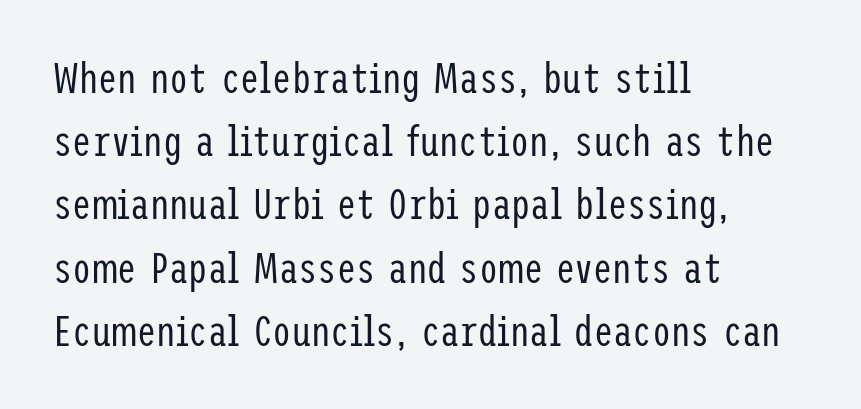
{"serif": "no", "italic": "no", "bold": "no", "weight": "regular", "width": "condensed", "stroke_contrast": "low", "x_height": "medium", "underline": "no", "align": "left", "line_spacing": "normal", "line_spacing_ratio": 1.47, "letter_spacing": "normal", "letter_spacing_em": 0.0, "glyph_px": 43}
